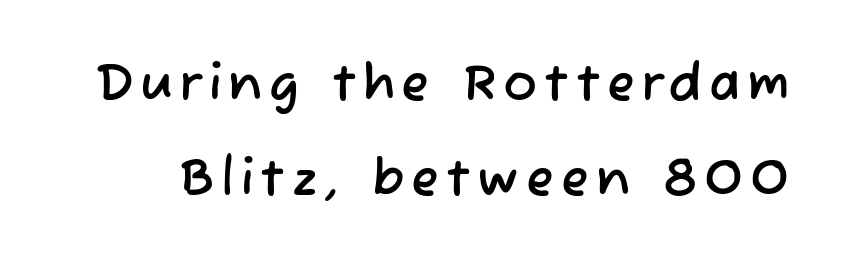
The image shows 51 px sans-serif type; set line spacing 1.86x, not underlined; low stroke contrast and a medium x-height.
